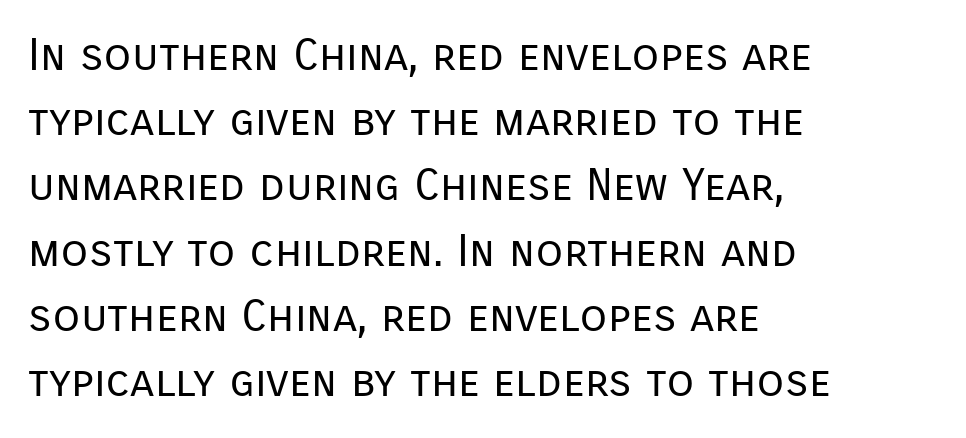
{"serif": "no", "italic": "no", "bold": "no", "weight": "regular", "width": "normal", "stroke_contrast": "low", "x_height": "medium", "monospaced": "no", "underline": "no", "align": "left", "line_spacing": "normal", "line_spacing_ratio": 1.45, "letter_spacing": "normal", "letter_spacing_em": 0.0, "glyph_px": 45}
